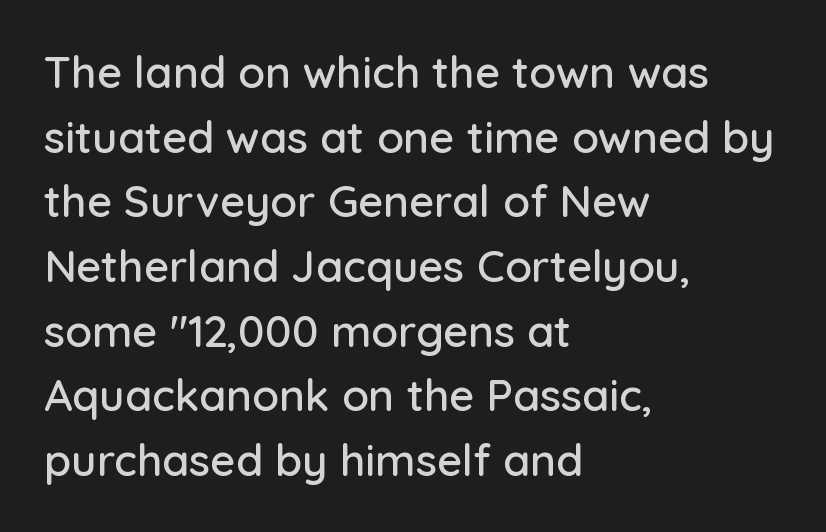
Q: Is the text italic (slanted)? A: No, it is upright.
Q: Is the typeface a serif or a sans-serif typeface? A: Sans-serif.
Q: Is the text underlined? A: No.
Q: How is the paragraph aligned? A: Left-aligned.
Q: Is the spacing between letters normal or unusually wide? A: Normal.
Q: Is the spacing between lines tight, normal or loose? A: Normal.
Q: Width (condensed, normal, or wide)? A: Normal.
Q: Stroke contrast? A: Low.
Q: x-height? A: Medium.
Q: Monospaced? A: No.
